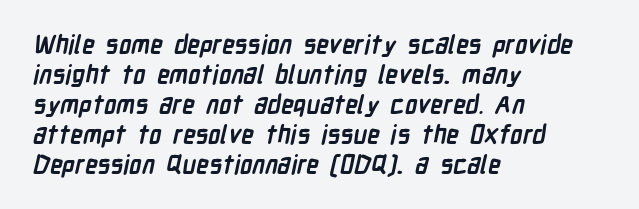
The image shows 25 px bold type; set left-aligned, line spacing 1.2x, normal letter spacing, not underlined.
